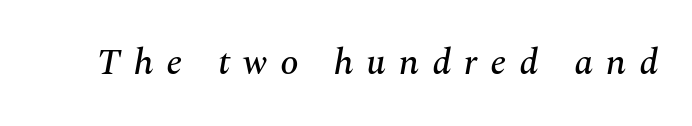
Q: Is the text italic (slanted)? A: Yes, it leans right by about 10 degrees.
Q: Is the typeface a serif or a sans-serif typeface? A: Serif.
Q: Is the text underlined? A: No.
Q: Is the spacing between letters normal or unusually wide? A: Unusually wide.
Q: Width (condensed, normal, or wide)? A: Normal.
Q: Stroke contrast? A: Medium.
Q: x-height? A: Medium.
Q: Monospaced? A: No.
